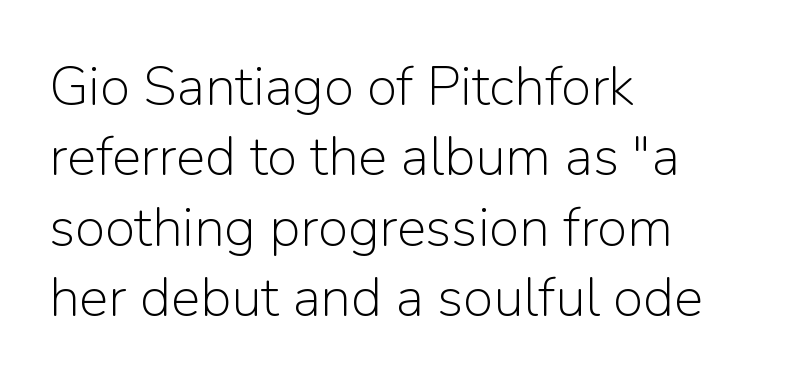
Q: Is the text bold? A: No.
Q: Is the text italic (slanted)? A: No, it is upright.
Q: Is the typeface a serif or a sans-serif typeface? A: Sans-serif.
Q: Is the text underlined? A: No.
Q: How is the paragraph aligned? A: Left-aligned.
Q: Is the spacing between letters normal or unusually wide? A: Normal.
Q: Is the spacing between lines tight, normal or loose? A: Normal.
Q: Width (condensed, normal, or wide)? A: Normal.
Q: Stroke contrast? A: Low.
Q: x-height? A: Medium.
Q: Monospaced? A: No.
